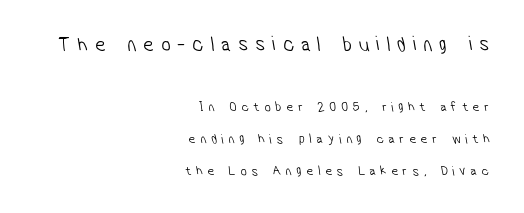
Type without underlining. The face looks like a standard text weight, possibly lighter. Look at the tracking — it's clearly loosened, letters drifting apart. Each new line begins a long way beneath the previous one. Horizontally, the lines are justified to the trailing edge only.
